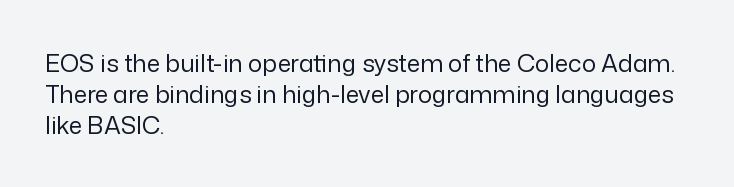
{"italic": "no", "bold": "no", "underline": "no", "align": "left", "line_spacing": "normal", "line_spacing_ratio": 1.29, "letter_spacing": "normal", "letter_spacing_em": 0.0, "glyph_px": 24}
